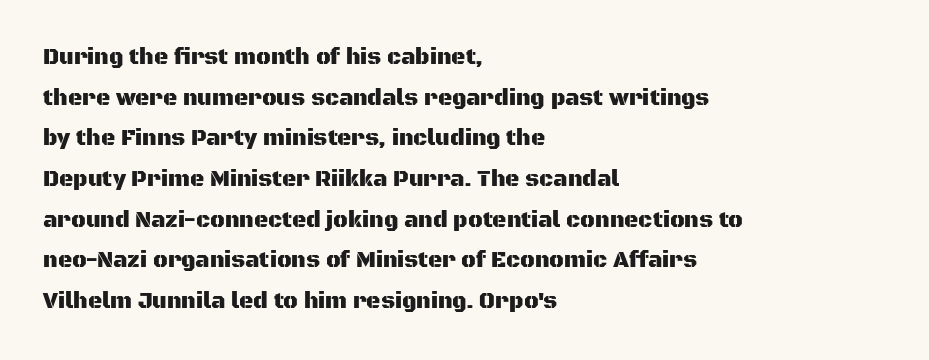
Ordinary non-slanted type is in use. Short and long lines alike share a common starting point at left. Clear beneath every line of the passage. These lines keep a tight, regular rhythm from letter to letter.
